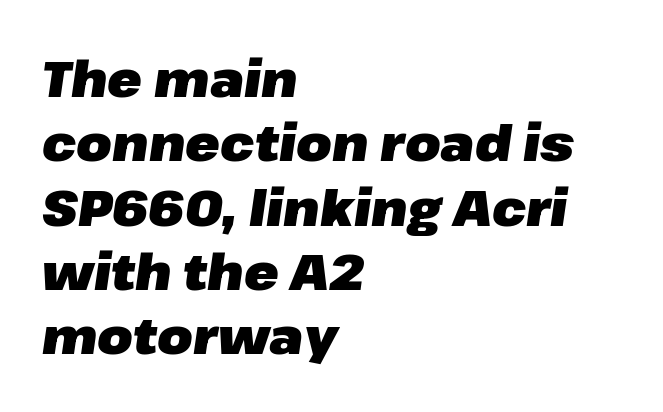
Q: Is the text bold? A: Yes.
Q: Is the text italic (slanted)? A: Yes, it leans right by about 8 degrees.
Q: Is the text underlined? A: No.
Q: How is the paragraph aligned? A: Left-aligned.
Q: Is the spacing between letters normal or unusually wide? A: Normal.
Q: Is the spacing between lines tight, normal or loose? A: Normal.
Q: Width (condensed, normal, or wide)? A: Normal.
Q: Stroke contrast? A: Low.
Q: x-height? A: Medium.
Q: Monospaced? A: No.
